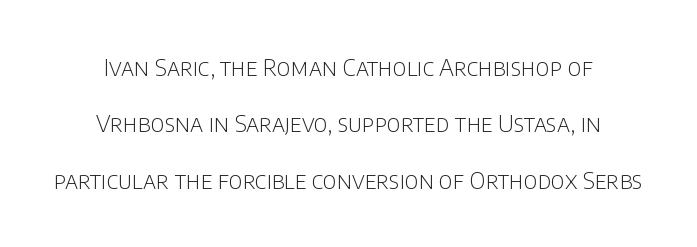
Letters rest on an invisible, unmarked baseline. On a weight scale, this lands at 450 or below. In terms of posture, this sample is upright. Successive baselines arrive slowly, with a big drop between each.
